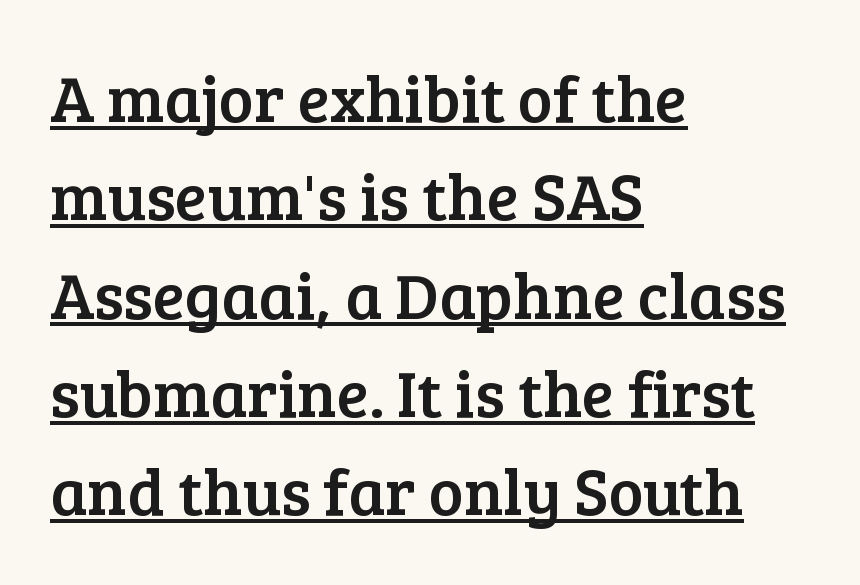
This sample uses a serif face. Emphasis is given by a line drawn under the lettering. A typesetter would mark this as roman, not italic. The rendering anchors every line to the left-hand side. Students, note that the glyphs here touch the page at normal intervals.
